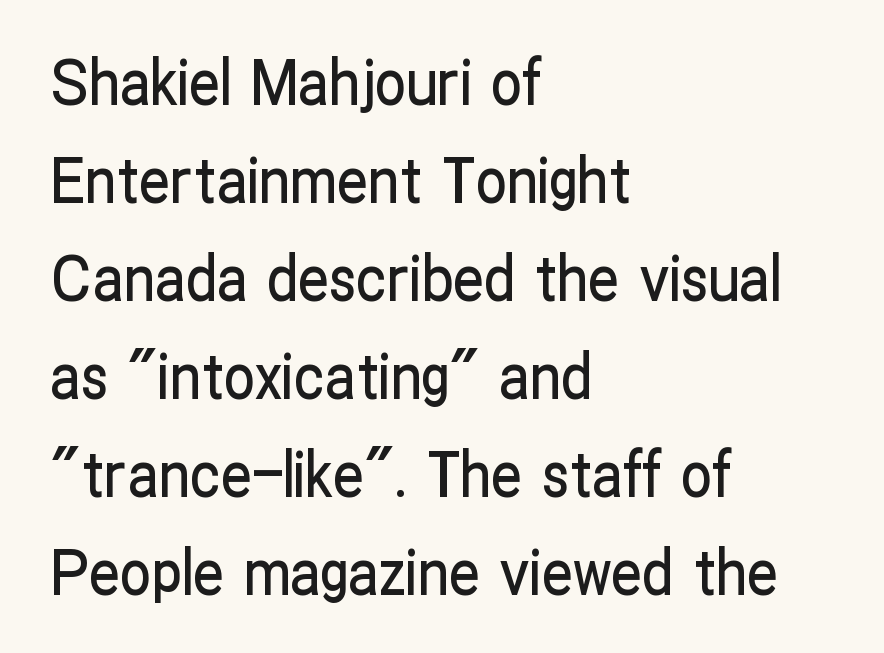
The image shows 62 px condensed sans-serif type, upright; set left-aligned, normal line spacing (1.58x), normal letter spacing, not underlined; low stroke contrast and a medium x-height.
